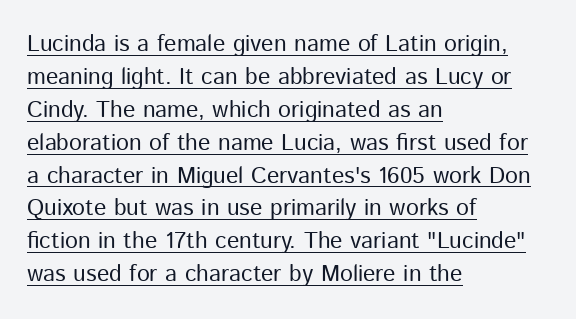
Every character sits straight up, as roman type does. Notice how descenders clear the ascenders below comfortably — that's standard leading. Inter-character spacing is left at the font's built-in metrics. Stems and bowls with no extra thickness — not bold.
